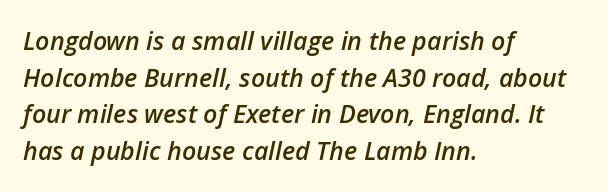
Q: Is the text bold? A: Semi-bold.
Q: Is the text italic (slanted)? A: Yes, it leans right by about 12 degrees.
Q: Is the text underlined? A: No.
Q: How is the paragraph aligned? A: Left-aligned.
Q: Is the spacing between letters normal or unusually wide? A: Normal.
Q: Is the spacing between lines tight, normal or loose? A: Normal.
